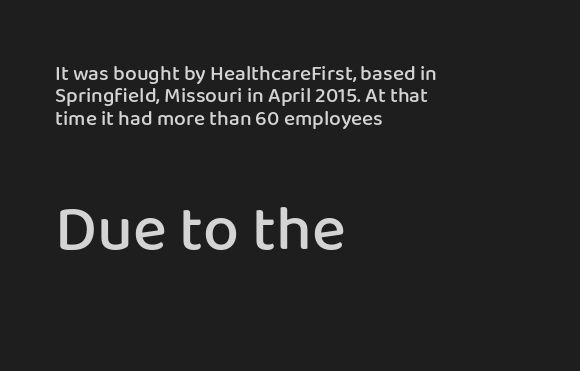
The letters are semibold — heavier than regular but short of a full bold. Regarding serifs, this sample does without them. If you measured baseline to baseline, you'd find a short distance. The face used here appears at its bigger size in the lower chunk. Each letter keeps its own natural width here, so spacing adapts to shape. The type is set solid horizontally, with unmodified tracking.
